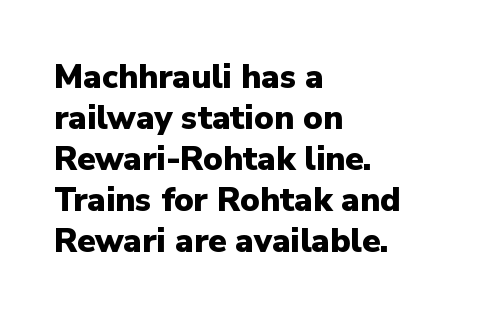
Q: Is the text bold? A: Yes.
Q: Is the text italic (slanted)? A: No, it is upright.
Q: Is the typeface a serif or a sans-serif typeface? A: Sans-serif.
Q: Is the text underlined? A: No.
Q: How is the paragraph aligned? A: Left-aligned.
Q: Is the spacing between letters normal or unusually wide? A: Normal.
Q: Width (condensed, normal, or wide)? A: Normal.
Q: Stroke contrast? A: Low.
Q: x-height? A: Medium.
Q: Monospaced? A: No.
